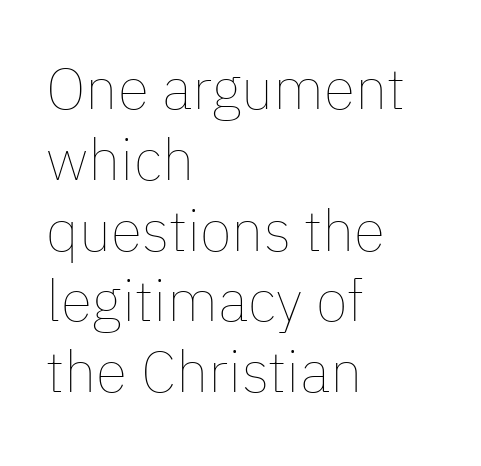
You could not count columns in this text — the font is proportionally spaced. The type sits square on the baseline with zero lean. Tracking value appears to be zero — textbook default spacing. Just letters on the line, the space beneath them empty.
